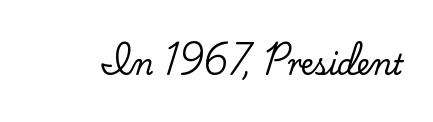
Q: Is the text italic (slanted)? A: Yes.
Q: Is the typeface a serif or a sans-serif typeface? A: Serif.
Q: Is the text underlined? A: No.
Q: Is the spacing between letters normal or unusually wide? A: Normal.
Q: Width (condensed, normal, or wide)? A: Normal.
Q: Stroke contrast? A: Low.
Q: x-height? A: Small.
Q: Monospaced? A: No.
